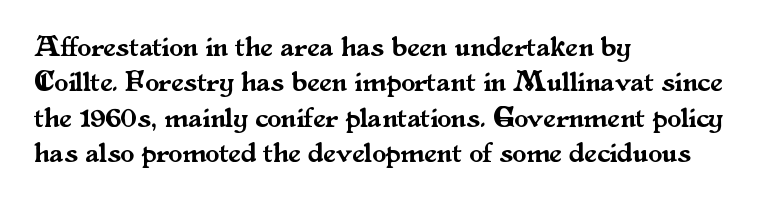
{"serif": "yes", "italic": "no", "width": "normal", "stroke_contrast": "medium", "x_height": "small", "monospaced": "no", "underline": "no", "align": "left", "line_spacing": "normal", "line_spacing_ratio": 1.26, "letter_spacing": "normal", "letter_spacing_em": 0.0, "glyph_px": 28}
